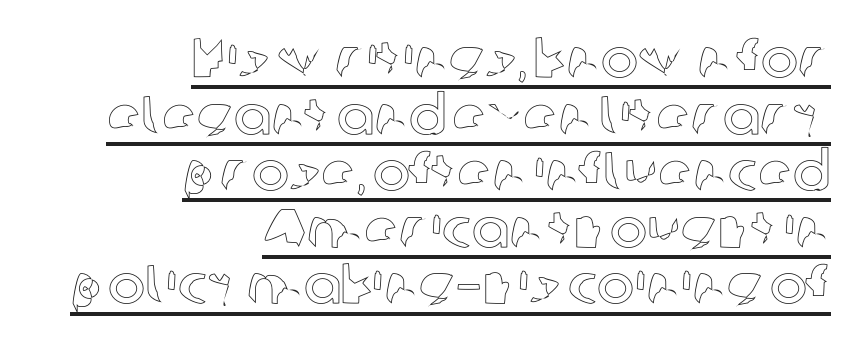
{"italic": "no", "width": "normal", "x_height": "medium", "monospaced": "no", "underline": "yes", "align": "right", "line_spacing": "tight", "line_spacing_ratio": 1.01, "letter_spacing": "normal", "letter_spacing_em": 0.0, "glyph_px": 56}
